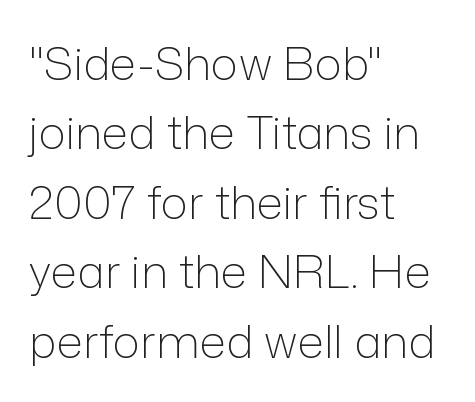
Q: Is the text bold? A: No.
Q: Is the text italic (slanted)? A: No, it is upright.
Q: Is the typeface a serif or a sans-serif typeface? A: Sans-serif.
Q: Is the text underlined? A: No.
Q: How is the paragraph aligned? A: Left-aligned.
Q: Is the spacing between letters normal or unusually wide? A: Normal.
Q: Is the spacing between lines tight, normal or loose? A: Normal.
Q: Width (condensed, normal, or wide)? A: Normal.
Q: Stroke contrast? A: Low.
Q: x-height? A: Medium.
Q: Monospaced? A: No.
